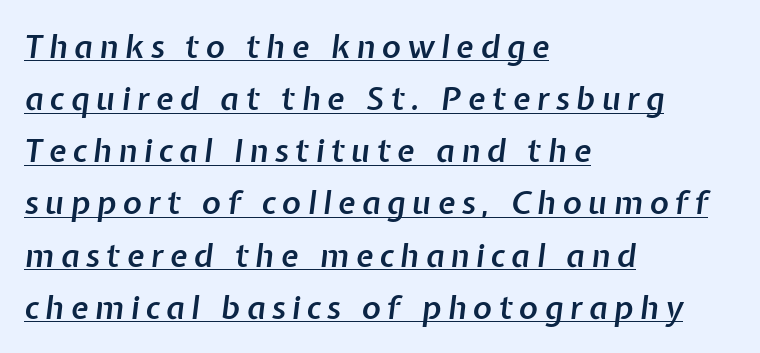
{"italic": "yes", "lean": "right", "slant_degrees": 7, "bold": "semi", "weight": "semibold", "width": "normal", "stroke_contrast": "low", "x_height": "medium", "monospaced": "no", "underline": "yes", "align": "left", "line_spacing": "normal", "line_spacing_ratio": 1.63, "letter_spacing": "wide", "letter_spacing_em": 0.2, "glyph_px": 32}
